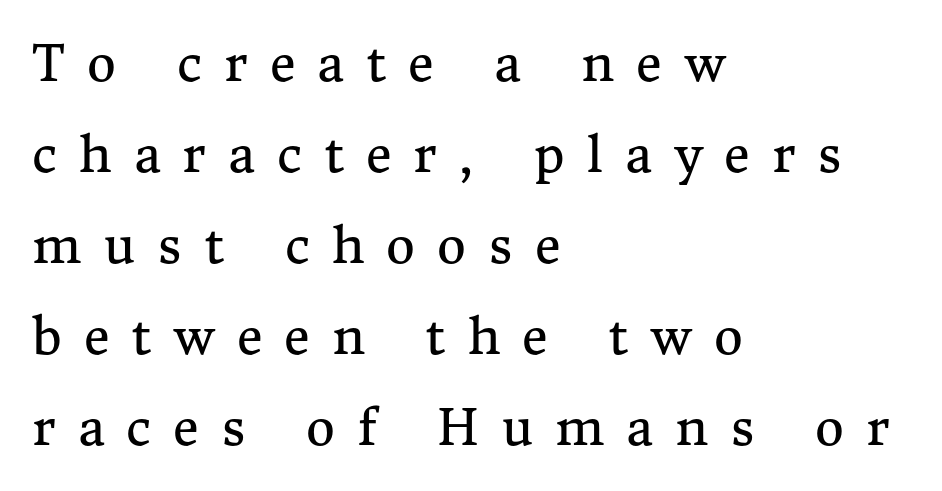
Q: Is the text bold? A: No.
Q: Is the text italic (slanted)? A: No, it is upright.
Q: Is the typeface a serif or a sans-serif typeface? A: Serif.
Q: Is the text underlined? A: No.
Q: How is the paragraph aligned? A: Left-aligned.
Q: Is the spacing between letters normal or unusually wide? A: Unusually wide.
Q: Width (condensed, normal, or wide)? A: Normal.
Q: Stroke contrast? A: Medium.
Q: x-height? A: Medium.
Q: Monospaced? A: No.
